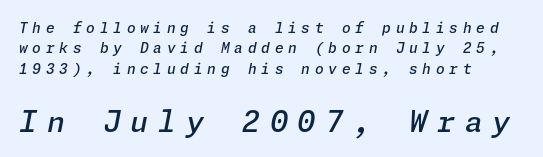
{"italic": "yes", "lean": "right", "slant_degrees": 11, "bold": "semi", "weight": "semibold", "width": "normal", "stroke_contrast": "low", "x_height": "medium", "underline": "no", "align": "left", "line_spacing": "normal", "line_spacing_ratio": 1.46, "letter_spacing": "wide", "letter_spacing_em": 0.34, "larger_block": "second", "size_ratio": 2.07, "glyph_px": 29}
